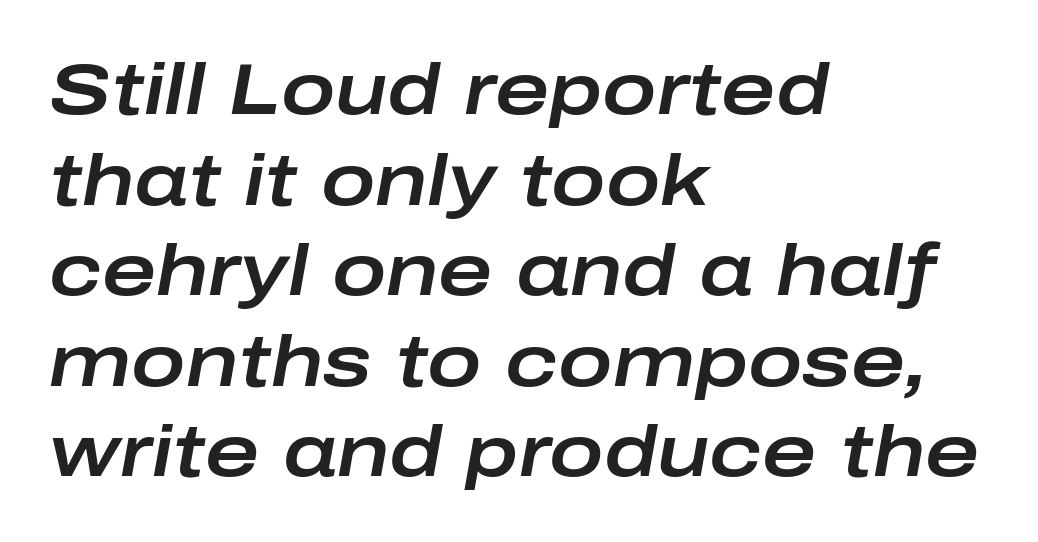
{"italic": "yes", "lean": "right", "slant_degrees": 10, "width": "wide", "stroke_contrast": "low", "x_height": "medium", "monospaced": "no", "underline": "no", "align": "left", "line_spacing_ratio": 1.24, "letter_spacing": "normal", "letter_spacing_em": 0.0, "glyph_px": 73}
